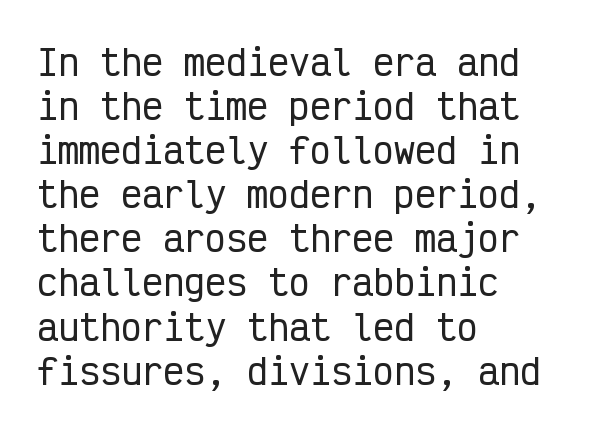
The image shows 35 px condensed sans-serif type, upright, monospaced; set left-aligned, normal line spacing (1.26x), normal letter spacing, not underlined; low stroke contrast and a medium x-height.
